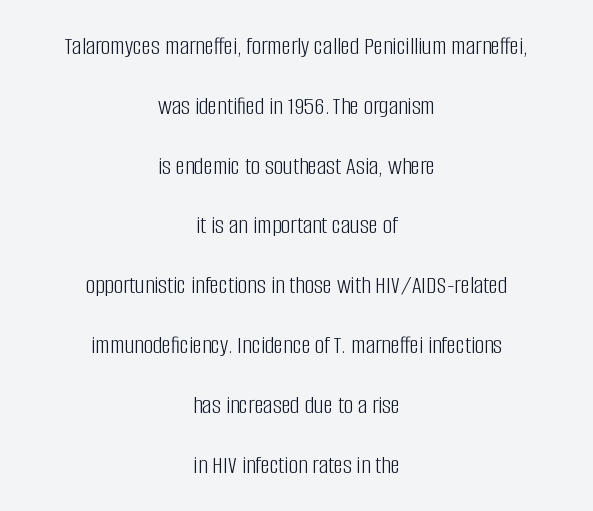
When letters stand straight like this, we call the style roman or upright. Lines of text with bare space underneath. Leading is clearly above the norm, producing a sparse column. Weight: regular or lighter.
